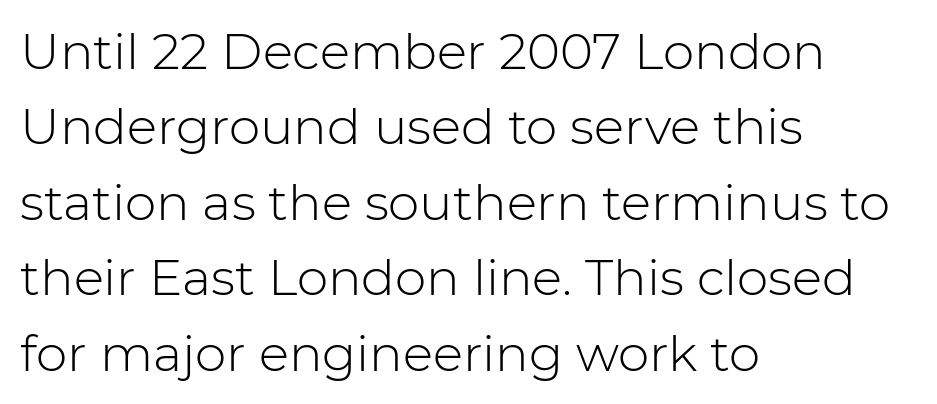
The image shows 50 px light sans-serif type, upright; set left-aligned, normal line spacing (1.51x), normal letter spacing, not underlined; low stroke contrast and a medium x-height.
